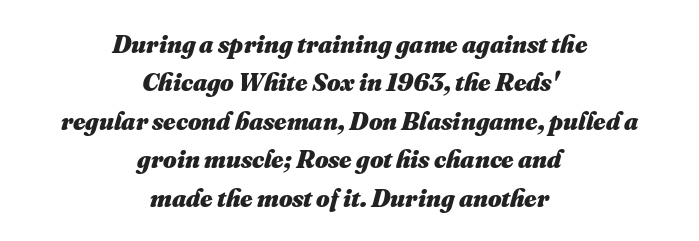
Q: Is the text bold? A: Yes.
Q: Is the text underlined? A: No.
Q: How is the paragraph aligned? A: Centered.
Q: Is the spacing between letters normal or unusually wide? A: Normal.
Q: Is the spacing between lines tight, normal or loose? A: Normal.
